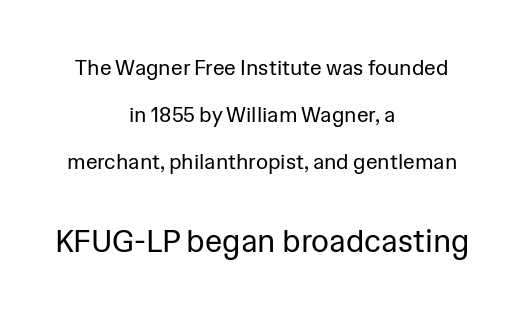
The font is comparable to plain body text, perhaps lighter. Centered paragraph, ragged on both sides. Quick note: interline space is abundant. Tracking here is standard; glyphs follow each other at the usual distance. The rendering enlarges the type as you move from the upper chunk to the lower.
